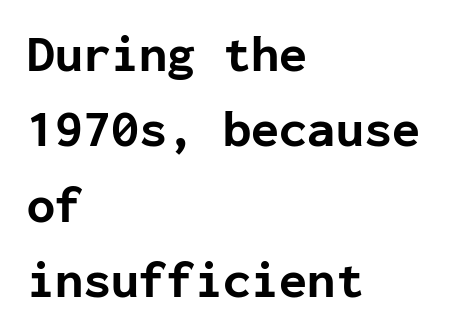
The image shows 51 px bold sans-serif type, upright, monospaced; set left-aligned, normal line spacing (1.48x), normal letter spacing, not underlined; low stroke contrast and a medium x-height.
